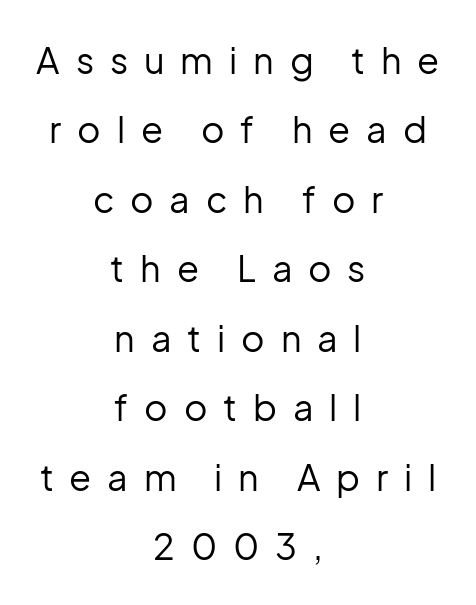
To sum up the face: it is a sans, with no serifs. The passage shown has open, widely tracked lettering throughout. Every row of glyphs is offset so its center matches the block's center. Stroke thickness stays within the range of a standard reading face or lighter.
